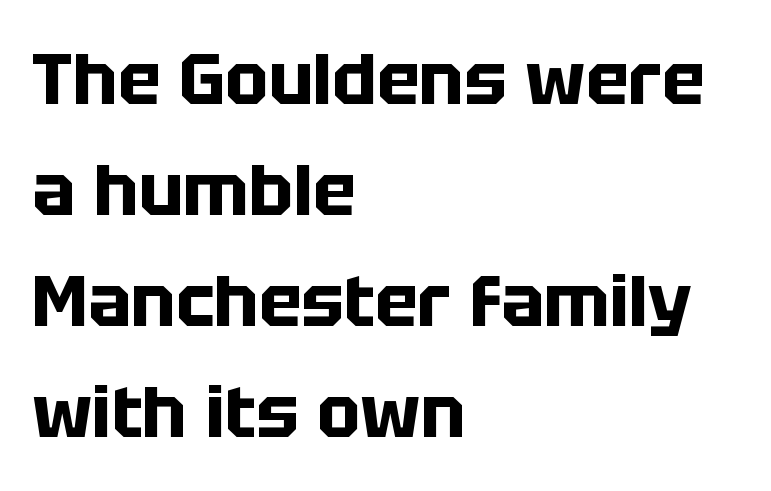
{"serif": "no", "italic": "no", "bold": "yes", "weight": "bold", "width": "normal", "stroke_contrast": "low", "x_height": "large", "monospaced": "no", "underline": "no", "align": "left", "line_spacing": "normal", "line_spacing_ratio": 1.54, "letter_spacing": "normal", "letter_spacing_em": 0.0, "glyph_px": 72}
